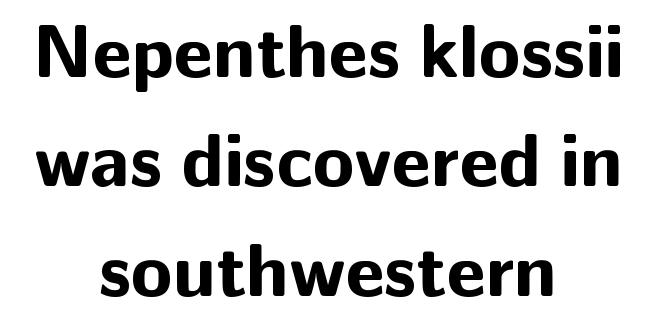
Do the characters align in a grid? No, the font is proportional. How would I describe the line gaps? Plain and ordinary. Does the type have serifs? No, each stem ends abruptly. On the weight axis this lands at bold, roughly 700.
